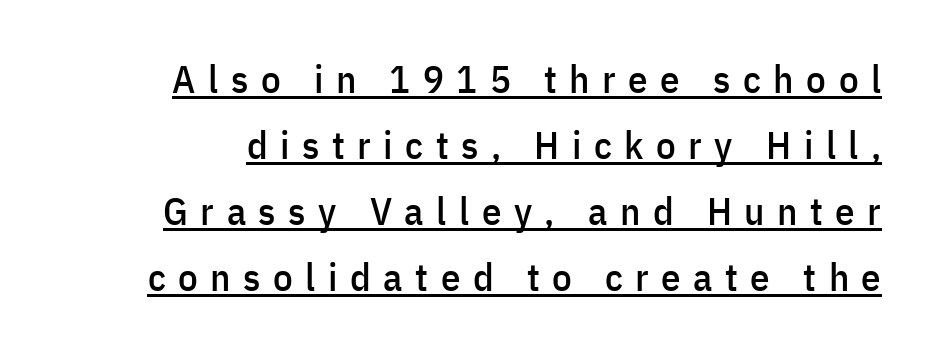
Look at the bottom of the vertical strokes: they stop flat, with no serifs. Here the glyphs are tracked loosely, breaking word shapes into spaced letters. Notice how the stems are strictly vertical — no italics here. Looks like regular typesetting: each glyph gets only the width it needs.
